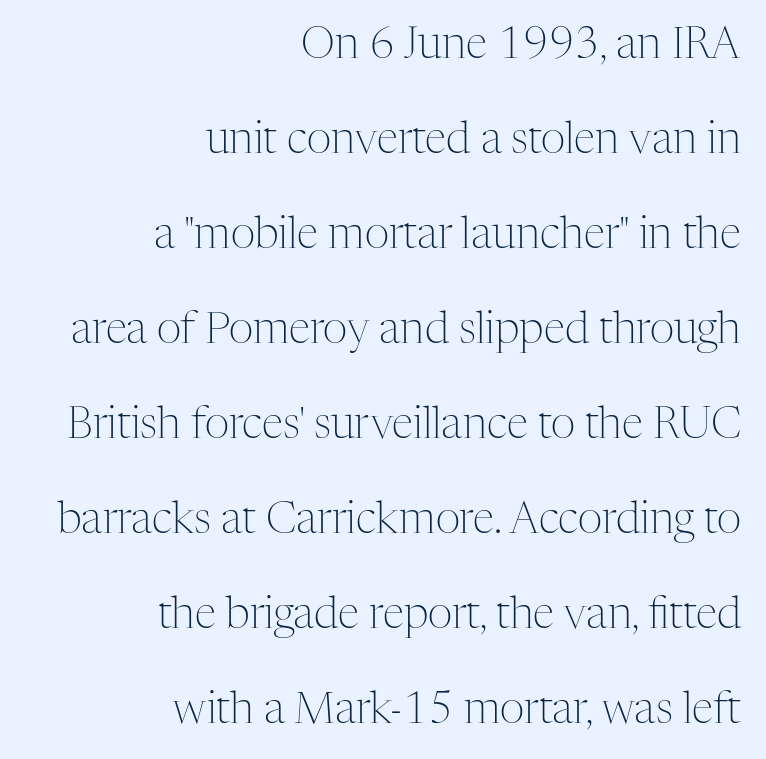
A flush-right, rag-left setting is used for this passage. Character widths vary here, with narrow letters taking less room than wide ones. Between one letter and the next there's only the usual sliver of space. Every stem runs plumb, perpendicular to the baseline.
